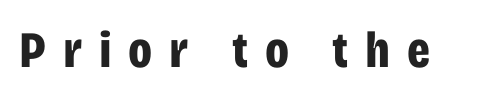
Unmarked baselines from the first word to the last. Regarding serifs, this sample does without them. These lines are rendered in a variable-pitch font. Does the lettering tilt? It doesn't — this is upright. The letters are bold, with thick, heavy strokes. These lines have a slow, spaced-out rhythm from letter to letter.
